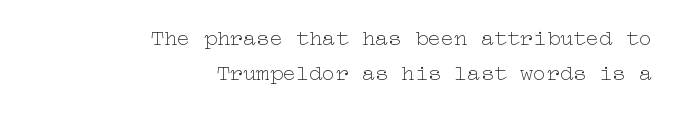
The image shows 22 px text type, upright; set right-aligned, normal line spacing (1.57x), normal letter spacing, not underlined.
